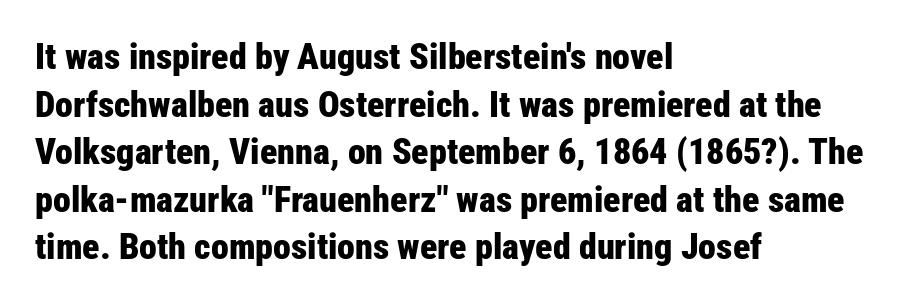
Q: Is the text bold? A: Yes.
Q: Is the text italic (slanted)? A: No, it is upright.
Q: Is the typeface a serif or a sans-serif typeface? A: Sans-serif.
Q: Is the text underlined? A: No.
Q: How is the paragraph aligned? A: Left-aligned.
Q: Is the spacing between letters normal or unusually wide? A: Normal.
Q: Is the spacing between lines tight, normal or loose? A: Normal.
Q: Width (condensed, normal, or wide)? A: Condensed.
Q: Stroke contrast? A: Low.
Q: x-height? A: Medium.
Q: Monospaced? A: No.
